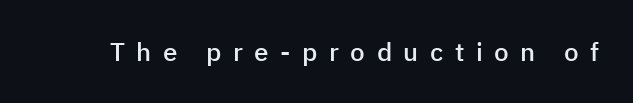
A typesetter would mark this as roman, not italic. The rendering uses a semibold face; strokes are thickened but not to full bold. This sample uses expanded letter spacing, leaving extra air between glyphs. The glyphs are unaccompanied by any horizontal stroke below them.
